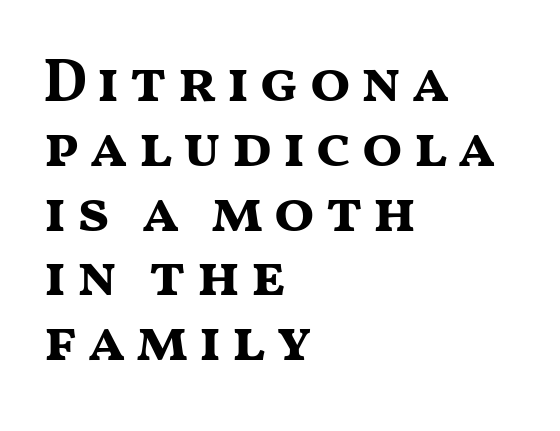
Q: Is the text bold? A: Yes.
Q: Is the text italic (slanted)? A: No, it is upright.
Q: Is the typeface a serif or a sans-serif typeface? A: Sans-serif.
Q: Is the text underlined? A: No.
Q: How is the paragraph aligned? A: Left-aligned.
Q: Is the spacing between lines tight, normal or loose? A: Tight.
Q: Width (condensed, normal, or wide)? A: Wide.
Q: Stroke contrast? A: Medium.
Q: x-height? A: Medium.
Q: Monospaced? A: No.
